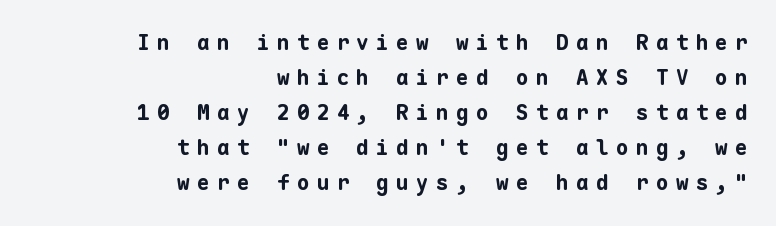
The image shows 21 px bold type, upright; set right-aligned, normal line spacing (1.67x), unusually wide letter spacing (+0.35 em), not underlined.
